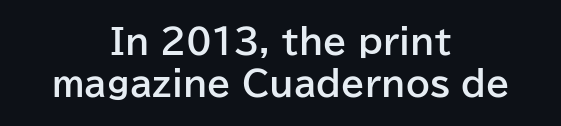
{"serif": "no", "italic": "no", "bold": "yes", "weight": "bold", "width": "normal", "stroke_contrast": "low", "x_height": "medium", "monospaced": "no", "underline": "no", "align": "center", "line_spacing_ratio": 1.24, "letter_spacing": "normal", "letter_spacing_em": 0.0, "glyph_px": 34}
